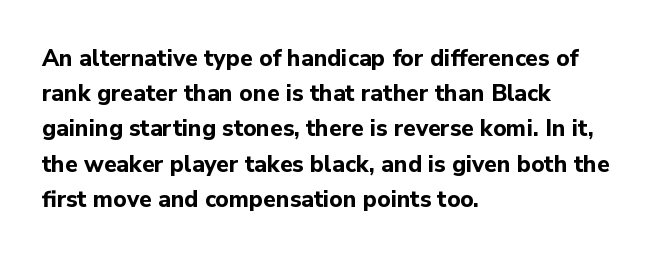
Q: Is the text bold? A: Yes.
Q: Is the text italic (slanted)? A: No, it is upright.
Q: Is the text underlined? A: No.
Q: How is the paragraph aligned? A: Left-aligned.
Q: Is the spacing between letters normal or unusually wide? A: Normal.
Q: Is the spacing between lines tight, normal or loose? A: Normal.
